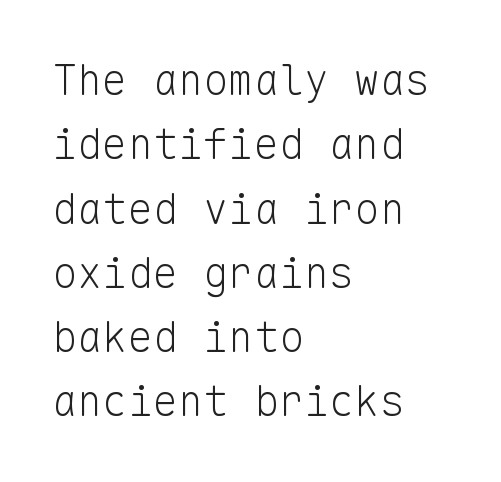
The image shows 42 px light sans-serif type, upright, monospaced; set left-aligned, normal line spacing (1.53x), normal letter spacing, not underlined; low stroke contrast and a medium x-height.
